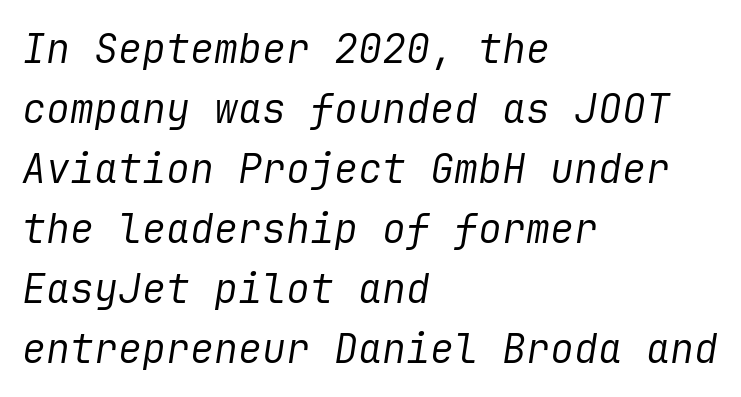
{"italic": "yes", "lean": "right", "slant_degrees": 9, "bold": "no", "weight": "regular", "width": "normal", "stroke_contrast": "low", "x_height": "medium", "underline": "no", "align": "left", "line_spacing": "normal", "line_spacing_ratio": 1.5, "letter_spacing": "normal", "letter_spacing_em": 0.0, "glyph_px": 40}
